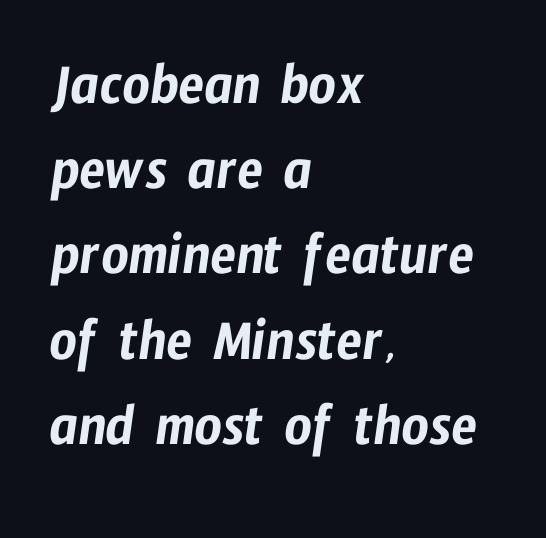
{"serif": "no", "width": "condensed", "stroke_contrast": "low", "x_height": "medium", "monospaced": "no", "underline": "no", "align": "left", "line_spacing": "normal", "line_spacing_ratio": 1.42, "letter_spacing": "normal", "letter_spacing_em": 0.0, "glyph_px": 60}
